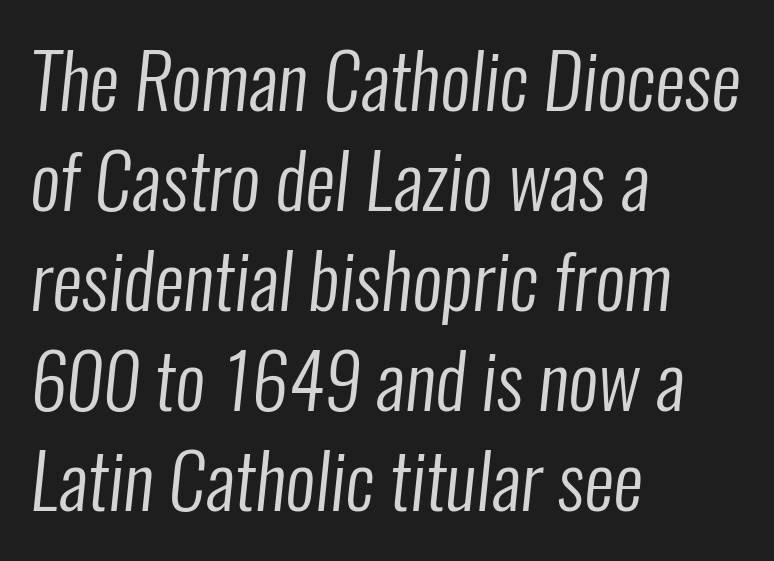
The image shows 74 px regular-weight, condensed sans-serif type; set left-aligned, normal line spacing (1.35x), normal letter spacing, not underlined; low stroke contrast and a medium x-height.
